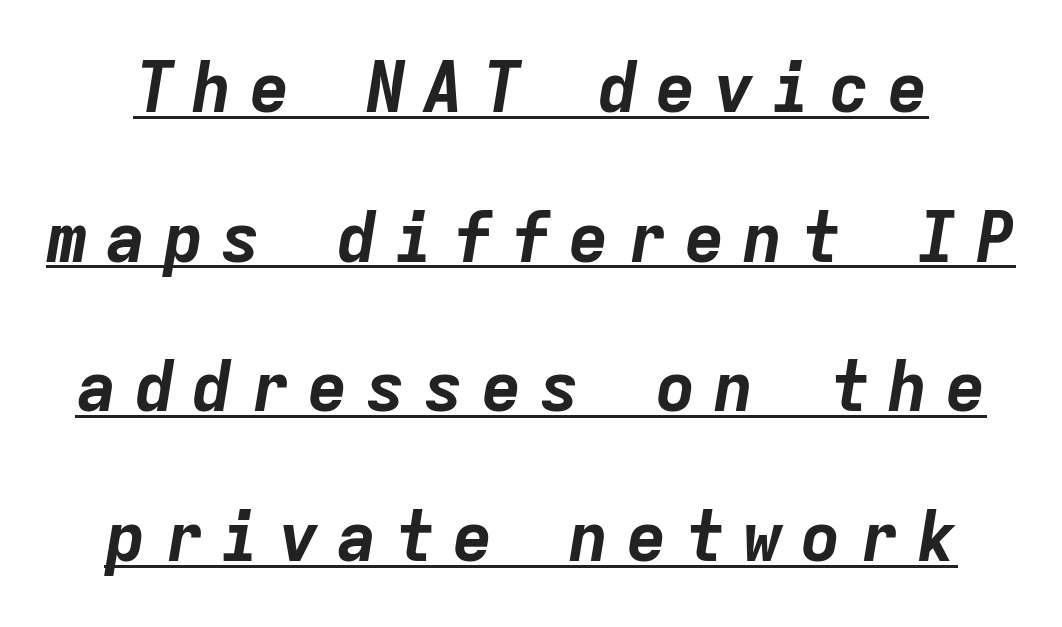
Q: Is the text bold? A: Yes.
Q: Is the text italic (slanted)? A: Yes, it leans right by about 9 degrees.
Q: Is the text underlined? A: Yes.
Q: Is the spacing between letters normal or unusually wide? A: Unusually wide.
Q: Is the spacing between lines tight, normal or loose? A: Loose.
Q: Width (condensed, normal, or wide)? A: Normal.
Q: Stroke contrast? A: Low.
Q: x-height? A: Medium.
Q: Monospaced? A: Yes.
